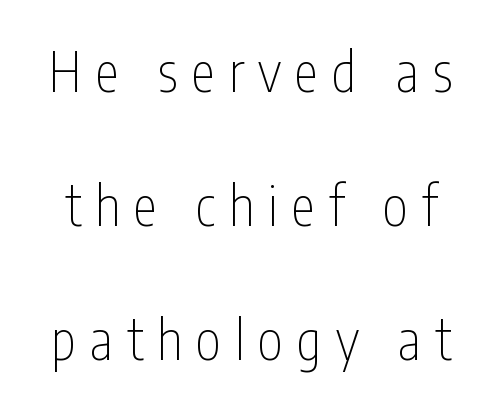
The image shows 54 px thin, condensed sans-serif type, upright; set loose line spacing (2.48x), unusually wide letter spacing (+0.26 em), not underlined; low stroke contrast and a medium x-height.
